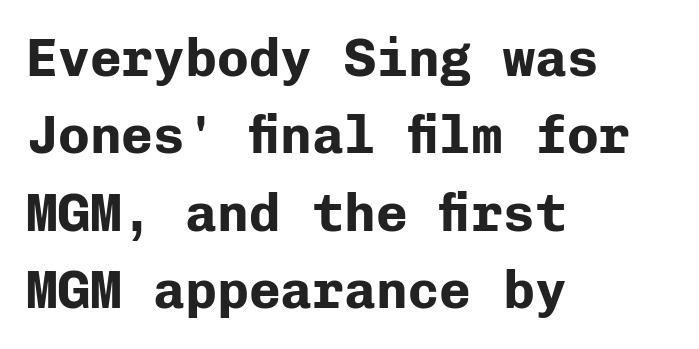
Q: Is the text bold? A: Yes.
Q: Is the text italic (slanted)? A: No, it is upright.
Q: Is the typeface a serif or a sans-serif typeface? A: Sans-serif.
Q: Is the text underlined? A: No.
Q: How is the paragraph aligned? A: Left-aligned.
Q: Is the spacing between letters normal or unusually wide? A: Normal.
Q: Is the spacing between lines tight, normal or loose? A: Normal.
Q: Width (condensed, normal, or wide)? A: Normal.
Q: Stroke contrast? A: Low.
Q: x-height? A: Medium.
Q: Monospaced? A: Yes.
